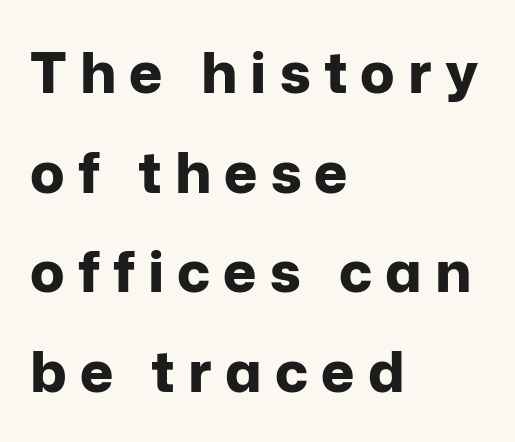
{"serif": "no", "italic": "no", "bold": "yes", "weight": "bold", "width": "normal", "stroke_contrast": "low", "x_height": "medium", "monospaced": "no", "underline": "no", "align": "left", "line_spacing_ratio": 1.75, "letter_spacing": "wide", "letter_spacing_em": 0.23, "glyph_px": 57}
